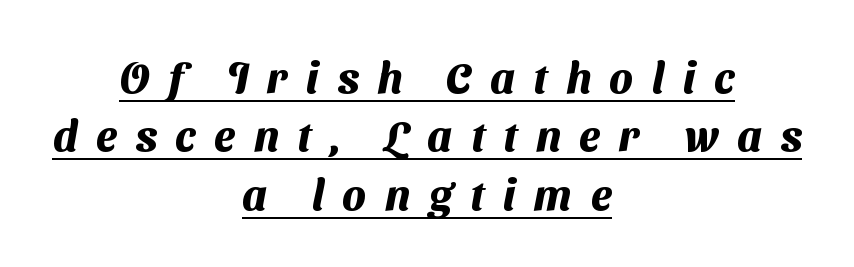
The image shows 43 px heavy sans-serif type; set centered, normal line spacing (1.36x), unusually wide letter spacing (+0.43 em), underlined; medium stroke contrast and a medium x-height.
